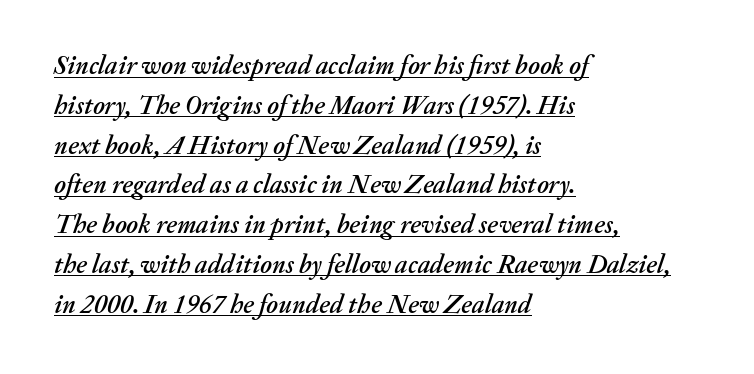
Compared with ordinary roman type, these characters are visibly tilted. Rows of type keep a routine distance in the vertical direction. The letters sit at their default tracking, neither squeezed nor spread. This rendering uses left alignment, leaving the right contour irregular. Underline: present.
